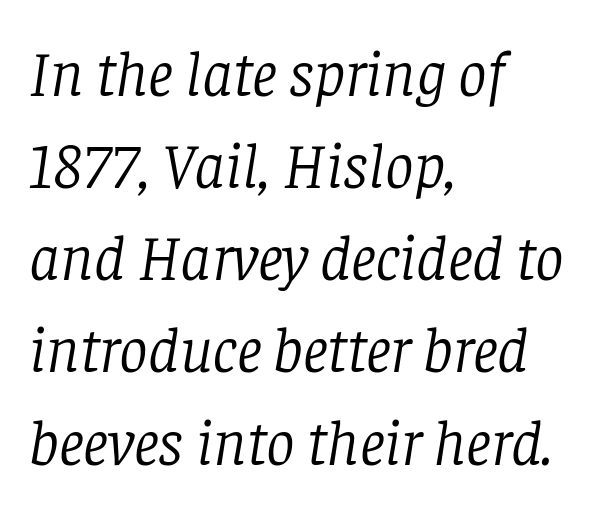
Q: Is the text bold? A: No.
Q: Is the text italic (slanted)? A: Yes, it leans right by about 8 degrees.
Q: Is the typeface a serif or a sans-serif typeface? A: Serif.
Q: Is the text underlined? A: No.
Q: How is the paragraph aligned? A: Left-aligned.
Q: Is the spacing between letters normal or unusually wide? A: Normal.
Q: Is the spacing between lines tight, normal or loose? A: Normal.
Q: Width (condensed, normal, or wide)? A: Normal.
Q: Stroke contrast? A: Low.
Q: x-height? A: Large.
Q: Monospaced? A: No.
